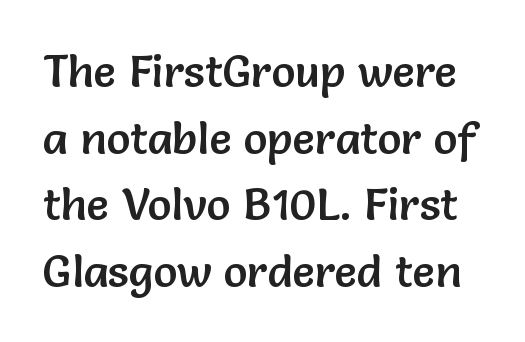
Serif or sans? Sans — the stroke terminals are bare. The specimen reads as upright at a glance. This rendering features lettering with no underline. The rendering uses natural spacing where letterforms have individual widths.
